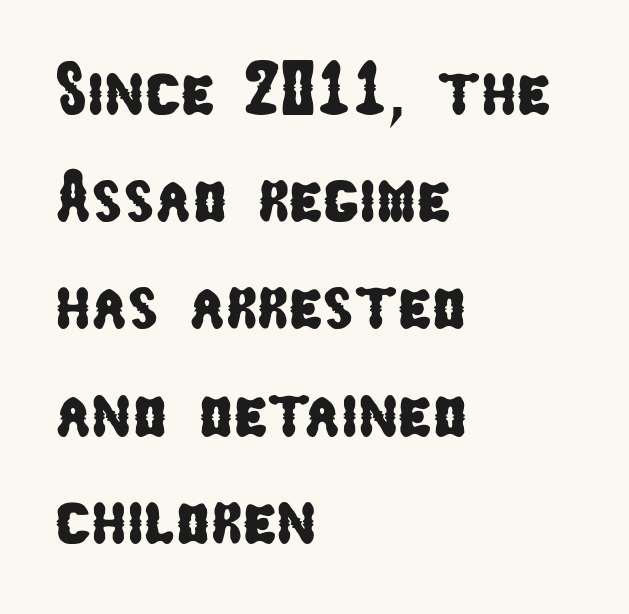
The image shows 75 px condensed sans-serif type; set left-aligned, normal line spacing (1.43x), normal letter spacing, not underlined; low stroke contrast and a medium x-height.
